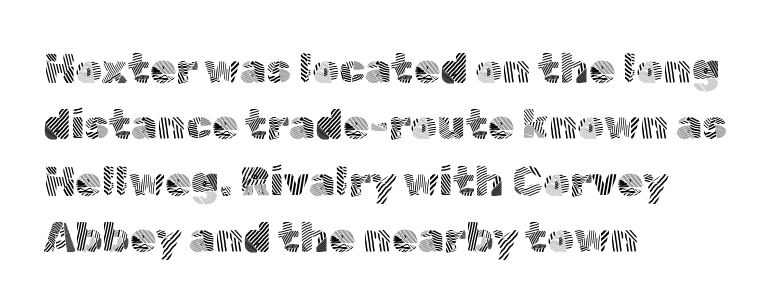
{"serif": "no", "italic": "no", "bold": "no", "weight": "light", "width": "normal", "x_height": "medium", "monospaced": "no", "underline": "no", "align": "left", "line_spacing": "normal", "line_spacing_ratio": 1.34, "letter_spacing": "normal", "letter_spacing_em": 0.0, "glyph_px": 42}
